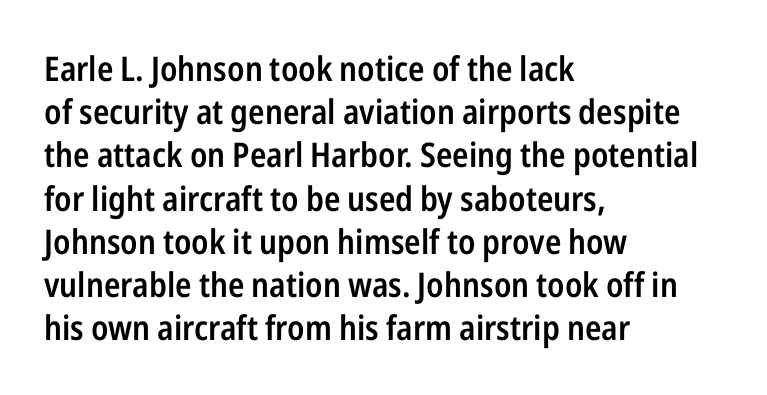
Q: Is the text bold? A: Semi-bold.
Q: Is the text italic (slanted)? A: No, it is upright.
Q: Is the typeface a serif or a sans-serif typeface? A: Sans-serif.
Q: Is the text underlined? A: No.
Q: How is the paragraph aligned? A: Left-aligned.
Q: Is the spacing between letters normal or unusually wide? A: Normal.
Q: Is the spacing between lines tight, normal or loose? A: Normal.
Q: Width (condensed, normal, or wide)? A: Condensed.
Q: Stroke contrast? A: Low.
Q: x-height? A: Medium.
Q: Monospaced? A: No.
